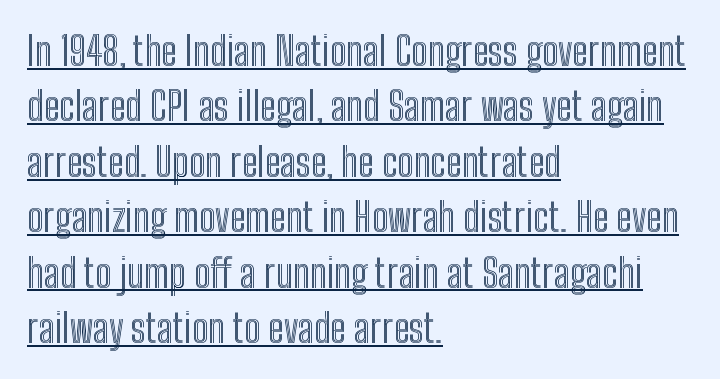
{"italic": "no", "width": "condensed", "x_height": "medium", "monospaced": "no", "underline": "yes", "align": "left", "line_spacing": "normal", "line_spacing_ratio": 1.42, "letter_spacing": "normal", "letter_spacing_em": 0.0, "glyph_px": 39}
